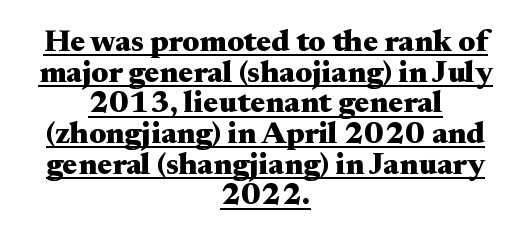
This sample trades vertical openness for compactness between lines. The glyphs are accompanied by a horizontal stroke just below them. Each glyph is drawn with heavy, bold strokes. This sample is center-justified, so both line endings float freely.
